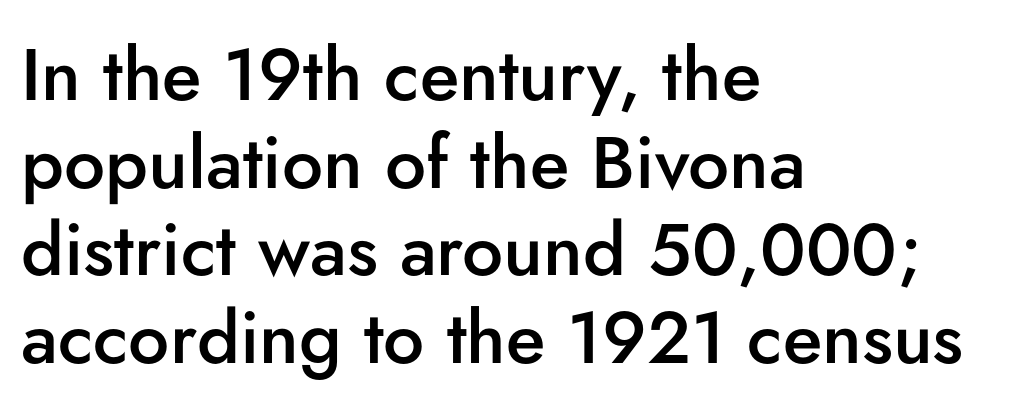
Caption: semibold face, moderately heavy strokes. Look at the tracking — it's just the regular setting, nothing added. Underline: absent. To sum up the face: it is a sans, with no serifs.
